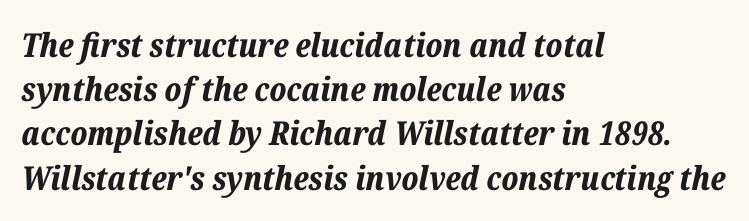
The image shows 33 px bold type, italic (leaning right); set left-aligned, normal line spacing (1.34x), normal letter spacing, not underlined; low stroke contrast and a medium x-height.
